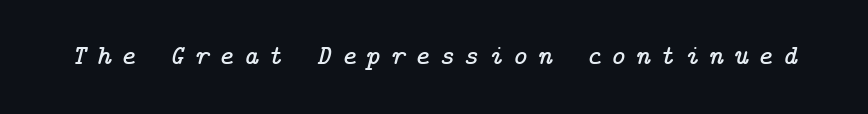
{"serif": "yes", "italic": "yes", "lean": "right", "slant_degrees": 14, "width": "normal", "stroke_contrast": "low", "x_height": "medium", "underline": "no", "letter_spacing": "wide", "letter_spacing_em": 0.35, "glyph_px": 28}
